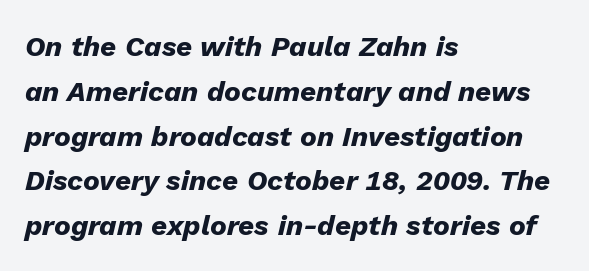
{"italic": "yes", "lean": "right", "slant_degrees": 13, "bold": "yes", "weight": "heavy", "width": "normal", "stroke_contrast": "low", "x_height": "medium", "monospaced": "no", "underline": "no", "align": "left", "line_spacing": "normal", "line_spacing_ratio": 1.6, "letter_spacing": "normal", "letter_spacing_em": 0.0, "glyph_px": 28}
